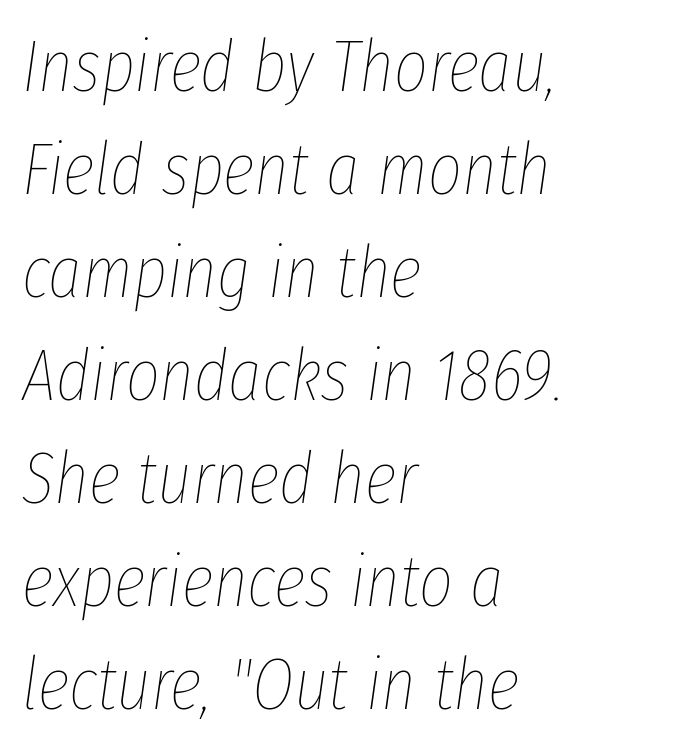
{"italic": "yes", "lean": "right", "slant_degrees": 8, "bold": "no", "weight": "thin", "width": "condensed", "stroke_contrast": "low", "x_height": "medium", "monospaced": "no", "underline": "no", "align": "left", "line_spacing": "normal", "line_spacing_ratio": 1.41, "letter_spacing": "normal", "letter_spacing_em": 0.0, "glyph_px": 73}
